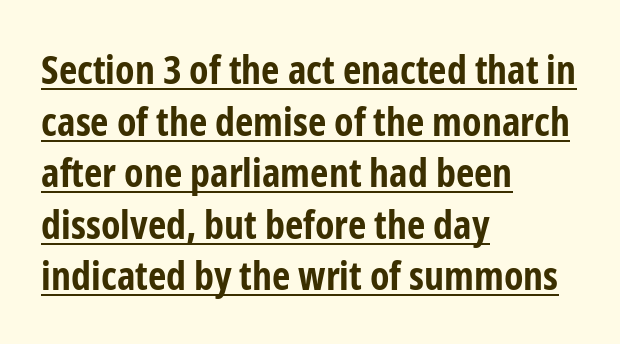
Words appear dense and cohesive because spacing is normal. Teacher's note: observe the even left margin — that is flush-left alignment. This sample carries an underscore along the baseline area. Each letter keeps its own natural width here, so spacing adapts to shape.
